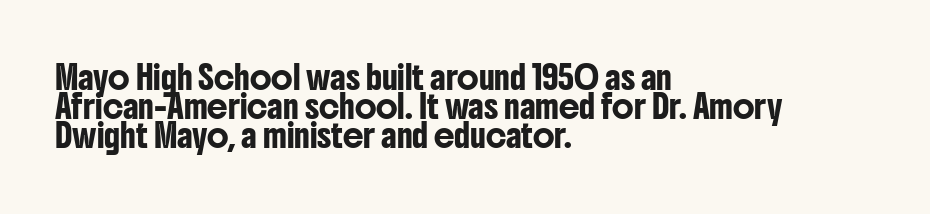
{"italic": "no", "underline": "no", "align": "left", "line_spacing": "normal", "line_spacing_ratio": 1.27, "letter_spacing": "normal", "letter_spacing_em": 0.0, "glyph_px": 23}
